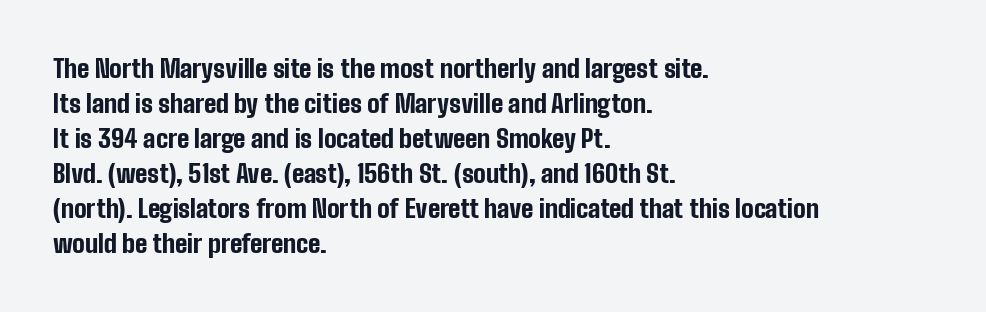
The image shows 25 px bold type, upright; set left-aligned, normal line spacing (1.4x), normal letter spacing, not underlined.
